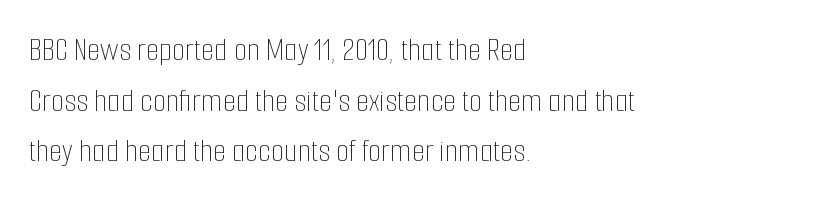
Q: Is the text bold? A: No.
Q: Is the text italic (slanted)? A: No, it is upright.
Q: Is the text underlined? A: No.
Q: How is the paragraph aligned? A: Left-aligned.
Q: Is the spacing between letters normal or unusually wide? A: Normal.
Q: Is the spacing between lines tight, normal or loose? A: Normal.
Q: Width (condensed, normal, or wide)? A: Condensed.
Q: Stroke contrast? A: Low.
Q: x-height? A: Medium.
Q: Monospaced? A: No.
